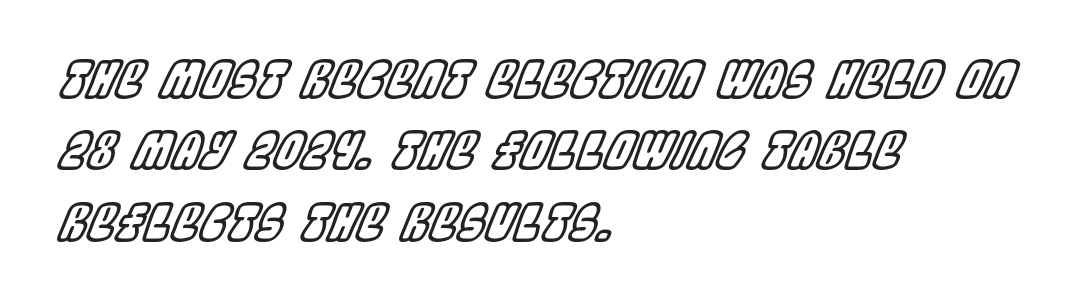
{"italic": "yes", "lean": "right", "slant_degrees": 22, "width": "condensed", "x_height": "large", "monospaced": "no", "underline": "no", "align": "left", "line_spacing": "normal", "line_spacing_ratio": 1.43, "letter_spacing": "normal", "letter_spacing_em": 0.0, "glyph_px": 50}
